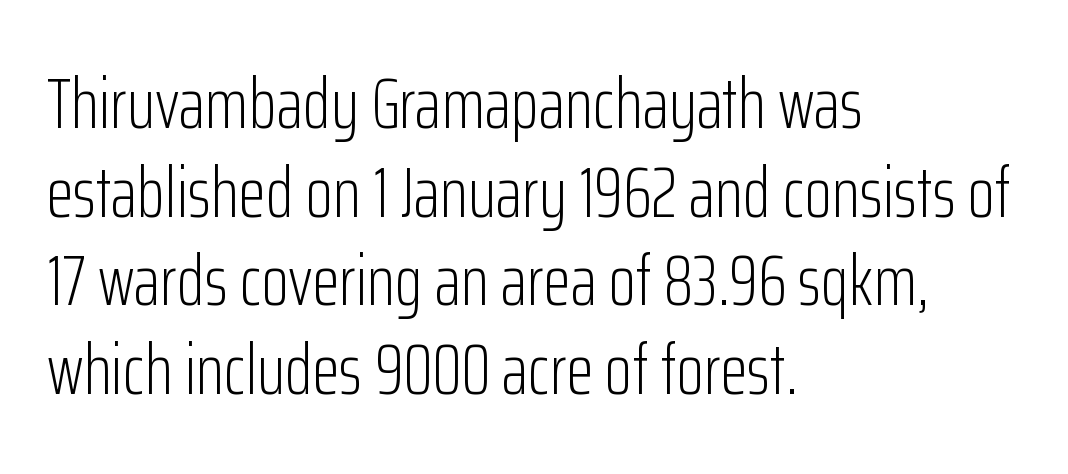
Unbolded letterforms with no extra heft. The typeface chosen for these lines omits serifs. Vertically, the passage feels balanced, rows spaced as you'd expect. Decoration check: the copy has no underline.
